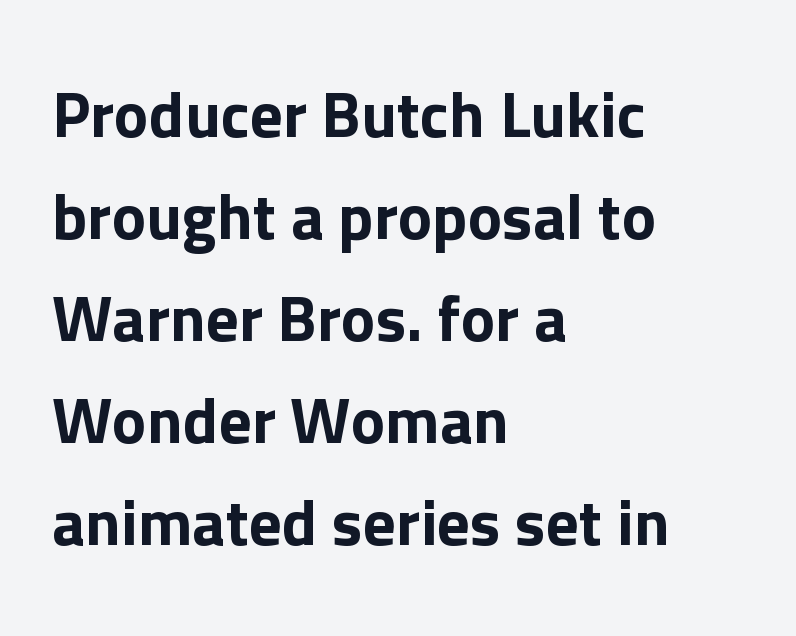
The rendering anchors every line to the left-hand side. This is the regular roman posture of the typeface. Varying glyph widths throughout — classic text-font behaviour. Plain, unruled lines of type.
